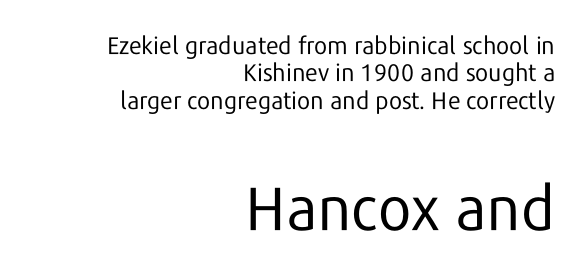
{"serif": "no", "italic": "no", "bold": "no", "weight": "regular", "width": "normal", "stroke_contrast": "low", "x_height": "medium", "monospaced": "no", "underline": "no", "align": "right", "line_spacing": "tight", "line_spacing_ratio": 1.14, "letter_spacing": "normal", "letter_spacing_em": 0.0, "larger_block": "second", "size_ratio": 2.54, "glyph_px": 61}
